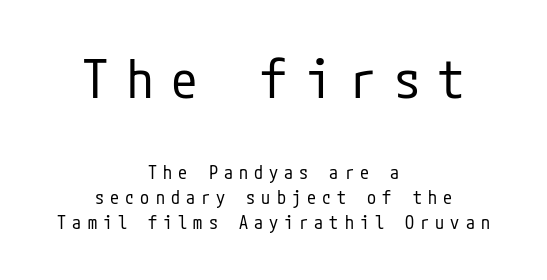
{"serif": "no", "italic": "no", "bold": "no", "weight": "regular", "width": "condensed", "stroke_contrast": "low", "x_height": "medium", "underline": "no", "align": "center", "line_spacing": "normal", "line_spacing_ratio": 1.39, "letter_spacing": "wide", "letter_spacing_em": 0.34, "larger_block": "first", "size_ratio": 2.94, "glyph_px": 53}
